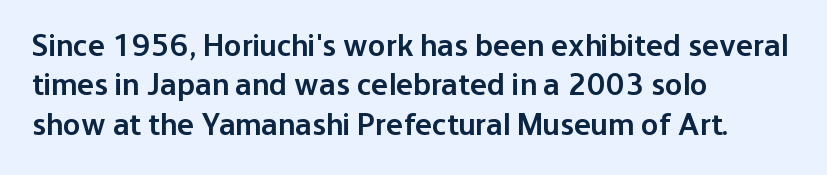
Q: Is the text bold? A: Semi-bold.
Q: Is the text italic (slanted)? A: No, it is upright.
Q: Is the typeface a serif or a sans-serif typeface? A: Sans-serif.
Q: Is the text underlined? A: No.
Q: How is the paragraph aligned? A: Left-aligned.
Q: Is the spacing between letters normal or unusually wide? A: Normal.
Q: Width (condensed, normal, or wide)? A: Normal.
Q: Stroke contrast? A: Low.
Q: x-height? A: Medium.
Q: Monospaced? A: No.
